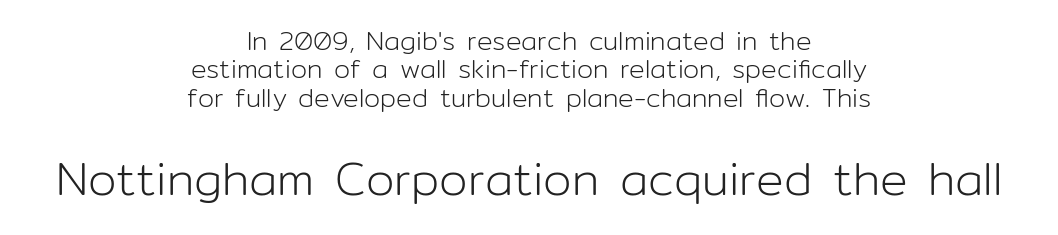
The typeface chosen for these lines omits serifs. The letters stand straight up with perfectly vertical stems. Vertical spacing — tight. Looks like regular typesetting: each glyph gets only the width it needs. Weight: regular or lighter. The horizontal fit of the characters is conventional and even.
